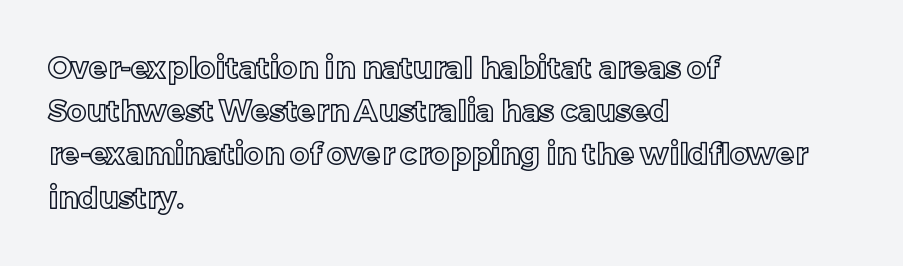
In CSS terms this would be text-align: left. Note the varied advance widths — an 'i' is clearly narrower than an 'm'. What stands out about the letter spacing? Nothing — it is the standard amount. Vertical spacing — default. Posture: upright roman. Has an underline been added? It has not.
